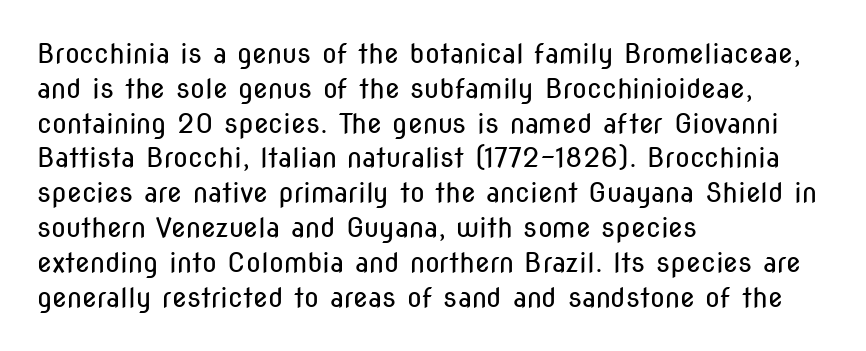
The image shows 27 px text type, upright; set left-aligned, normal line spacing (1.29x), normal letter spacing, not underlined.
